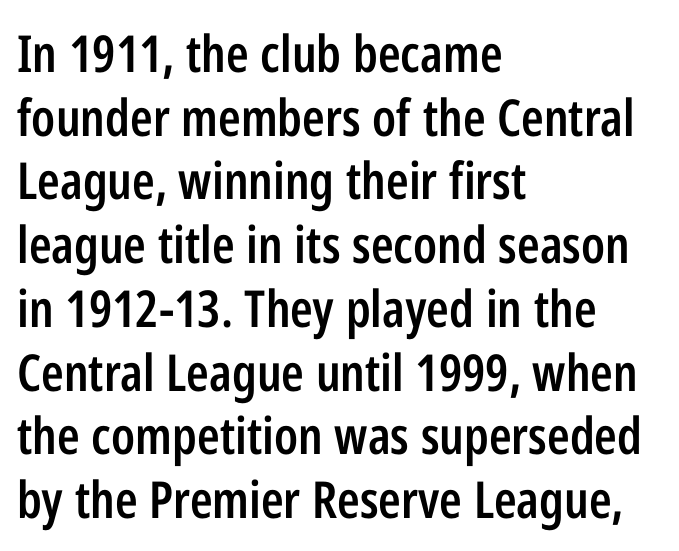
Q: Is the text bold? A: Semi-bold.
Q: Is the text italic (slanted)? A: No, it is upright.
Q: Is the typeface a serif or a sans-serif typeface? A: Sans-serif.
Q: Is the text underlined? A: No.
Q: How is the paragraph aligned? A: Left-aligned.
Q: Is the spacing between letters normal or unusually wide? A: Normal.
Q: Is the spacing between lines tight, normal or loose? A: Normal.
Q: Width (condensed, normal, or wide)? A: Condensed.
Q: Stroke contrast? A: Low.
Q: x-height? A: Medium.
Q: Monospaced? A: No.
